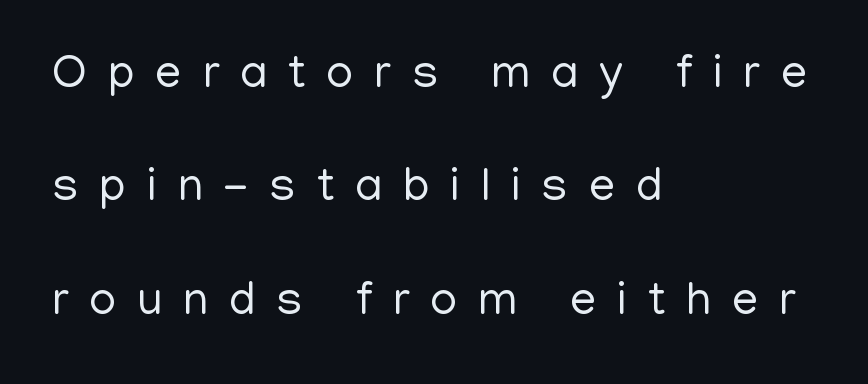
The letterforms stand isolated, each surrounded by extra space. The glyphs in this specimen are sans serif. Loosely led — the rows are spread out. The face used here is proportionally spaced, like ordinary book or web type.
